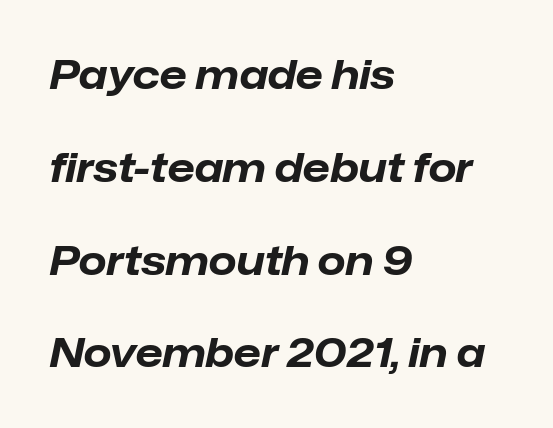
The leading is generous, giving the passage an open texture. Words appear dense and cohesive because spacing is normal. Think of a printed novel: that variable character pitch is what you see here. Which margin do the lines hug? The left one — the right edge is uneven. This is oblique type, the kind used for emphasis or titles. Notice how thick the strokes are: this is what a full bold looks like.
